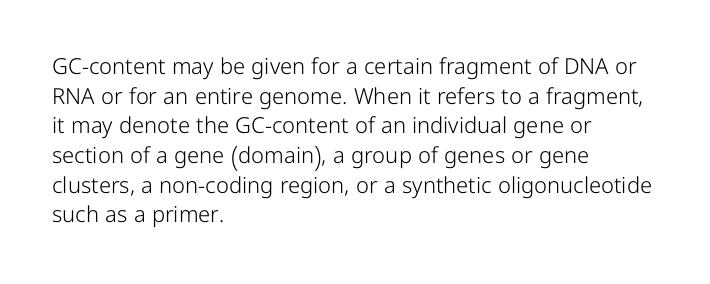
Unmarked baselines from the first word to the last. The designer left line spacing at the default. The rendering anchors every line to the left-hand side. The gaps between neighbouring characters are ordinary and unremarkable. The type sits square on the baseline with zero lean.
